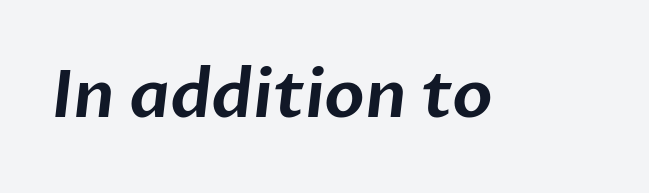
Q: Is the typeface a serif or a sans-serif typeface? A: Sans-serif.
Q: Is the text underlined? A: No.
Q: Is the spacing between letters normal or unusually wide? A: Normal.
Q: Width (condensed, normal, or wide)? A: Normal.
Q: Stroke contrast? A: Low.
Q: x-height? A: Medium.
Q: Monospaced? A: No.
